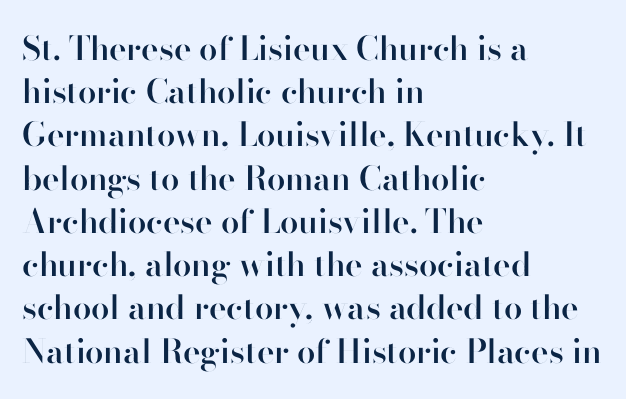
The image shows 33 px semibold sans-serif type, upright; set left-aligned, normal line spacing (1.31x), normal letter spacing, not underlined; high stroke contrast and a small x-height.
